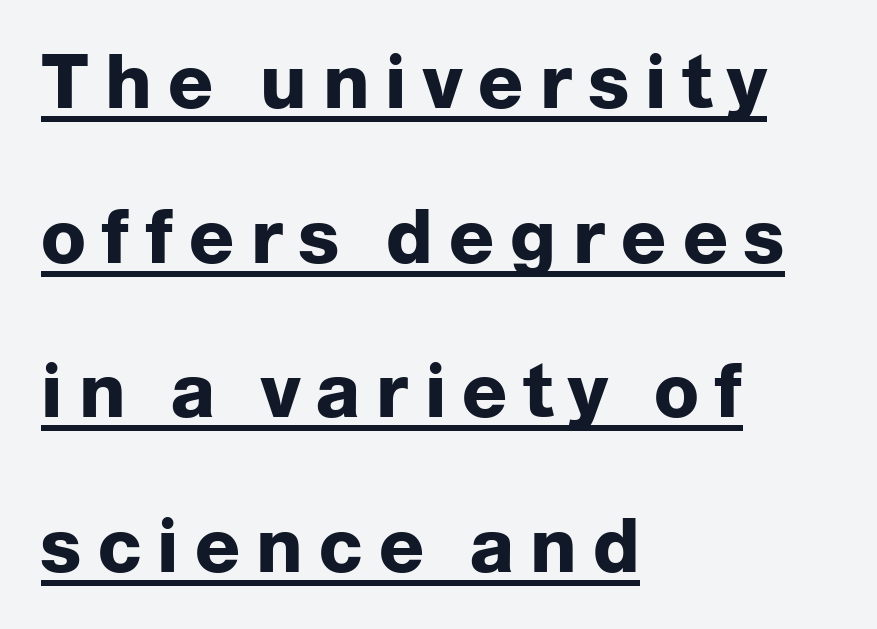
Underlined type. Notice how the passage keeps a crisp vertical edge on the left only. Is the letter spacing exaggerated? Yes — the characters are pushed far apart. Does the weight exceed regular? Yes, all the way to bold. In terms of letterform style, serifs are entirely absent. Does the lettering tilt? It doesn't — this is upright.
